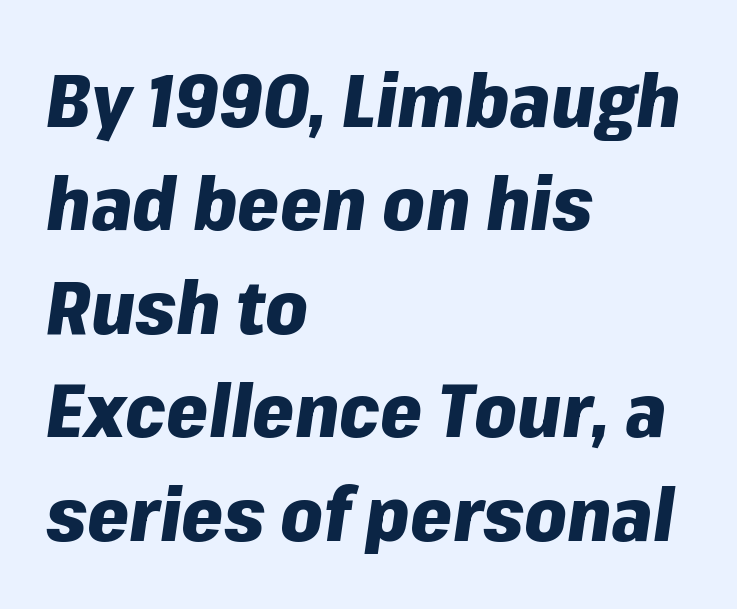
Yep, that's italic — everything's leaning. One-word summary of the alignment: left. Descender tails drop into unmarked territory. Here the designer chose a conventional face with non-uniform glyph widths.
